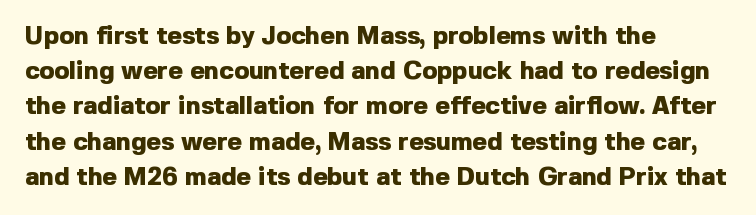
{"italic": "no", "bold": "yes", "underline": "no", "align": "left", "line_spacing": "normal", "line_spacing_ratio": 1.41, "letter_spacing": "normal", "letter_spacing_em": 0.0, "glyph_px": 25}
